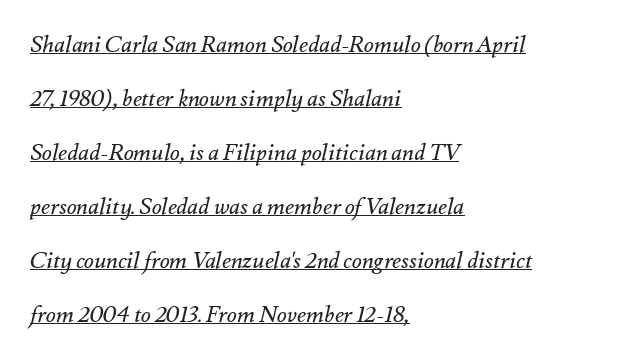
{"italic": "yes", "lean": "right", "slant_degrees": 12, "bold": "no", "underline": "yes", "align": "left", "line_spacing": "loose", "line_spacing_ratio": 2.35, "letter_spacing": "normal", "letter_spacing_em": 0.0, "glyph_px": 23}
